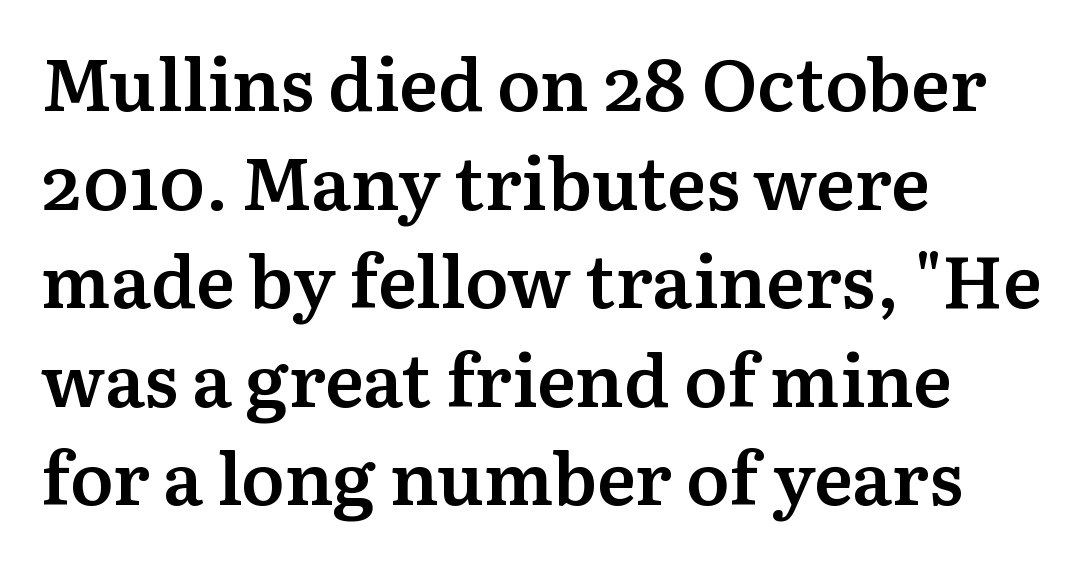
{"serif": "yes", "italic": "no", "bold": "semi", "weight": "semibold", "width": "normal", "stroke_contrast": "medium", "x_height": "medium", "monospaced": "no", "underline": "no", "align": "left", "line_spacing": "normal", "line_spacing_ratio": 1.35, "letter_spacing": "normal", "letter_spacing_em": 0.0, "glyph_px": 73}
